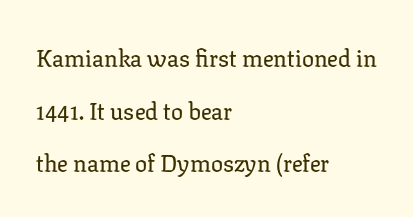
The designer dialed line spacing up above the default. Italic? Not at all — the glyphs are vertical. The rag falls on the right side of this text block. The space beneath each line is pristine and unruled. Default kerning and tracking; the words read as compact shapes.
